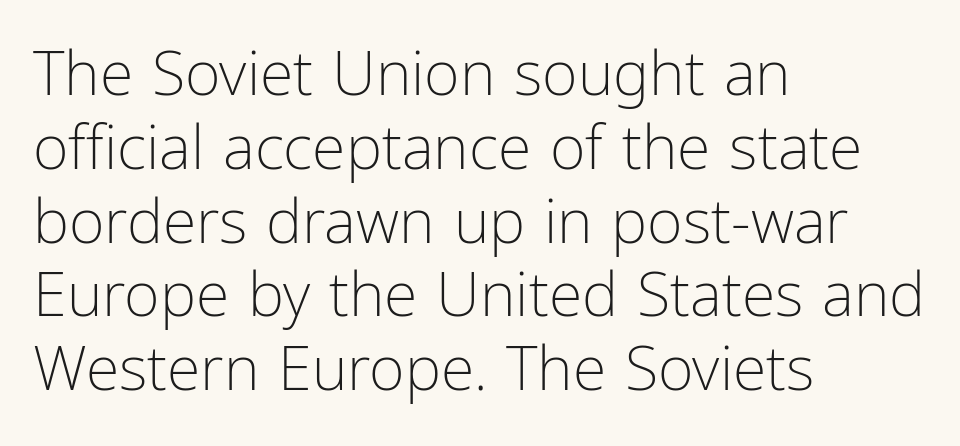
Upright lettering throughout. All the whitespace from short lines collects on the right. Check where the strokes stop: nothing finishes them off — pure sans. Do the characters align in a grid? No, the font is proportional.
